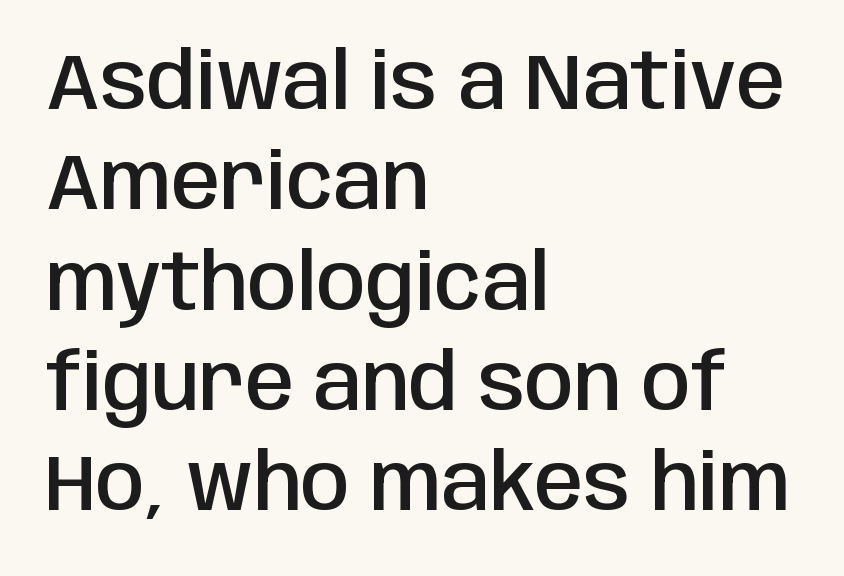
Q: Is the text bold? A: Semi-bold.
Q: Is the text italic (slanted)? A: No, it is upright.
Q: Is the typeface a serif or a sans-serif typeface? A: Sans-serif.
Q: Is the text underlined? A: No.
Q: How is the paragraph aligned? A: Left-aligned.
Q: Is the spacing between letters normal or unusually wide? A: Normal.
Q: Is the spacing between lines tight, normal or loose? A: Normal.
Q: Width (condensed, normal, or wide)? A: Condensed.
Q: Stroke contrast? A: Low.
Q: x-height? A: Large.
Q: Monospaced? A: No.
